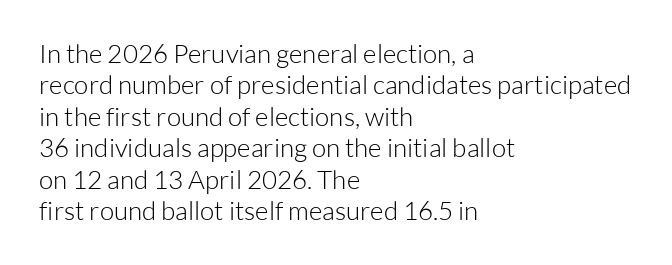
The image shows 26 px text type, upright; set left-aligned, line spacing 1.21x, normal letter spacing, not underlined.
